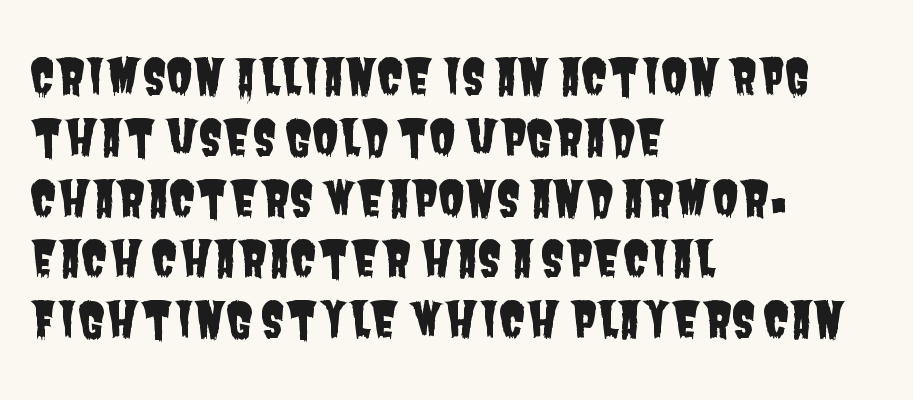
The image shows 49 px condensed sans-serif type; set left-aligned, line spacing 1.24x, normal letter spacing, not underlined; low stroke contrast and a large x-height.
